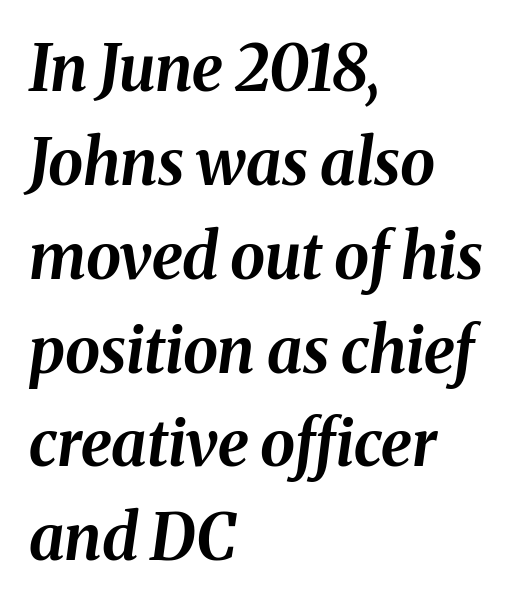
The image shows 63 px bold type, italic (leaning right); set left-aligned, normal line spacing (1.49x), normal letter spacing, not underlined; medium stroke contrast and a medium x-height.
